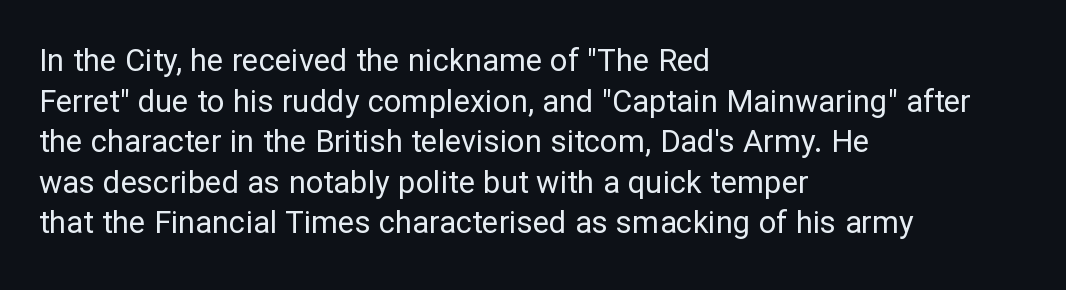
The image shows 31 px regular-weight sans-serif type, upright; set left-aligned, normal line spacing (1.31x), normal letter spacing, not underlined; low stroke contrast and a medium x-height.
